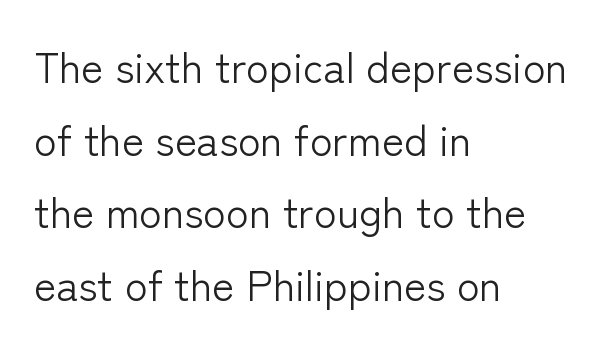
These lines are set flush left with a ragged right edge. The tracking reads as untouched default to a designer's eye. Think of a printed novel: that variable character pitch is what you see here. The weight would be labelled regular, book, light, or lighter still.
